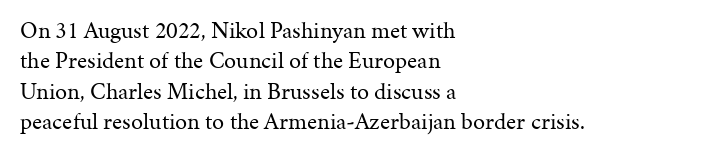
The image shows 24 px text type, upright; set left-aligned, normal line spacing (1.27x), normal letter spacing, not underlined.
